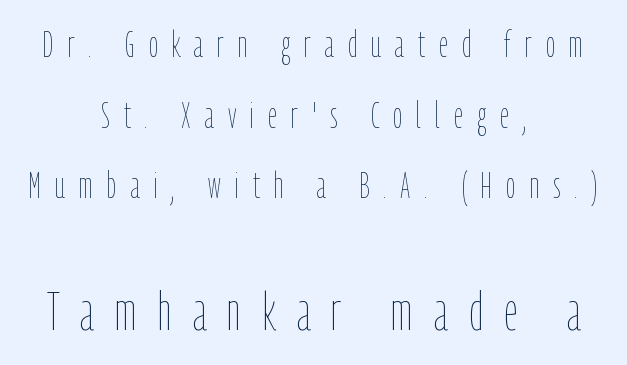
{"italic": "no", "bold": "no", "weight": "thin", "width": "condensed", "stroke_contrast": "low", "x_height": "medium", "monospaced": "no", "underline": "no", "align": "center", "line_spacing": "loose", "line_spacing_ratio": 1.96, "letter_spacing": "wide", "letter_spacing_em": 0.39, "larger_block": "second", "size_ratio": 1.5, "glyph_px": 54}
